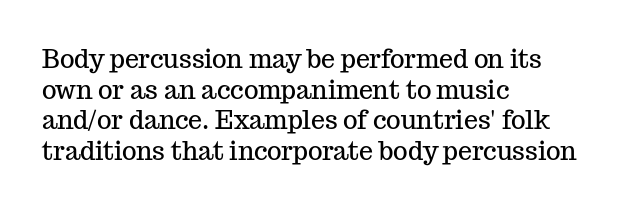
Q: Is the text italic (slanted)? A: No, it is upright.
Q: Is the text underlined? A: No.
Q: How is the paragraph aligned? A: Left-aligned.
Q: Is the spacing between letters normal or unusually wide? A: Normal.
